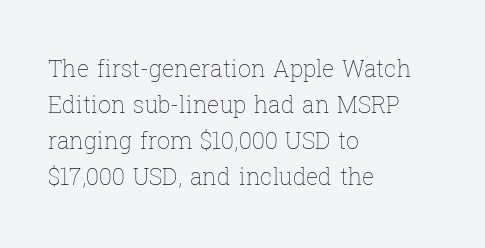
Nothing unusual about the tracking: characters are spaced as the font intends. The typesetter chose a ragged-right arrangement here. Vertical strokes here are truly vertical. In terms of leading, this rendering sits right in the middle.
